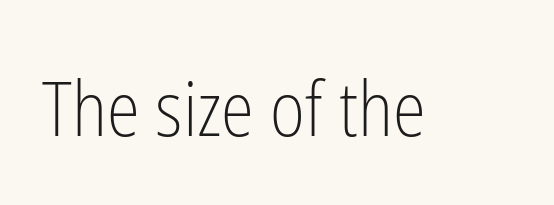
Q: Is the text bold? A: No.
Q: Is the text italic (slanted)? A: No, it is upright.
Q: Is the typeface a serif or a sans-serif typeface? A: Sans-serif.
Q: Is the text underlined? A: No.
Q: Is the spacing between letters normal or unusually wide? A: Normal.
Q: Width (condensed, normal, or wide)? A: Condensed.
Q: Stroke contrast? A: Low.
Q: x-height? A: Medium.
Q: Monospaced? A: No.
